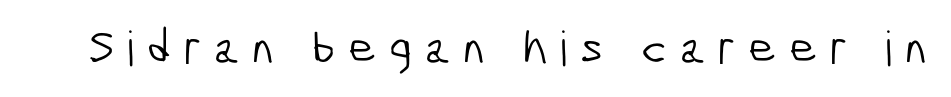
Someone cranked the tracking dial way up on this one. Serif or sans? Sans — the stroke terminals are bare. This is not heavy type; no bold has been used. The baseline area is clear. This sample has the flowing, uneven cadence of proportional lettering.
